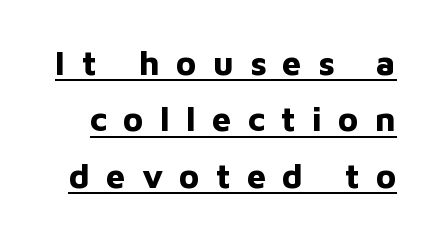
The image shows 34 px bold sans-serif type, upright; set normal line spacing (1.66x), unusually wide letter spacing (+0.48 em), underlined; low stroke contrast and a medium x-height.
